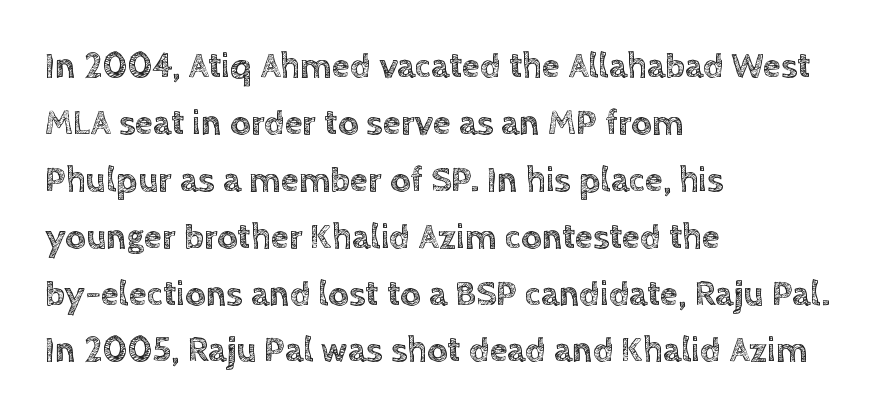
{"italic": "no", "width": "normal", "x_height": "large", "monospaced": "no", "underline": "no", "align": "left", "line_spacing": "normal", "line_spacing_ratio": 1.58, "letter_spacing": "normal", "letter_spacing_em": 0.0, "glyph_px": 36}
